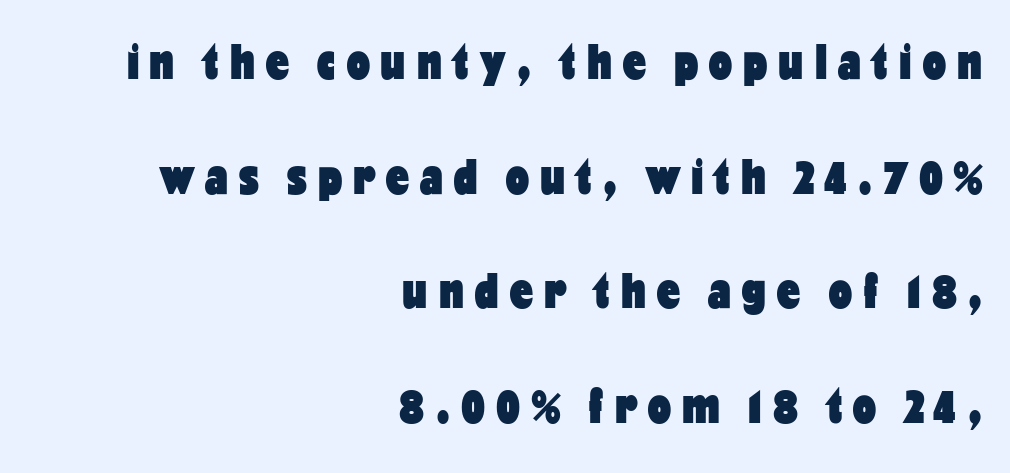
Q: Is the text bold? A: Yes.
Q: Is the text italic (slanted)? A: No, it is upright.
Q: Is the typeface a serif or a sans-serif typeface? A: Sans-serif.
Q: Is the text underlined? A: No.
Q: How is the paragraph aligned? A: Right-aligned.
Q: Is the spacing between letters normal or unusually wide? A: Unusually wide.
Q: Is the spacing between lines tight, normal or loose? A: Loose.
Q: Width (condensed, normal, or wide)? A: Condensed.
Q: Stroke contrast? A: Low.
Q: x-height? A: Medium.
Q: Monospaced? A: No.
